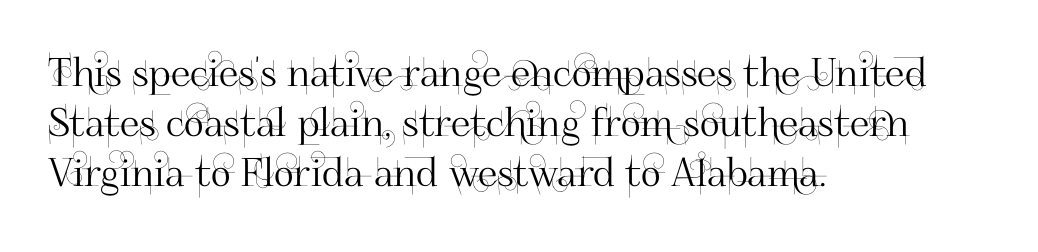
The image shows 39 px sans-serif type, upright; set left-aligned, normal line spacing (1.28x), normal letter spacing, not underlined; high stroke contrast and a small x-height.
